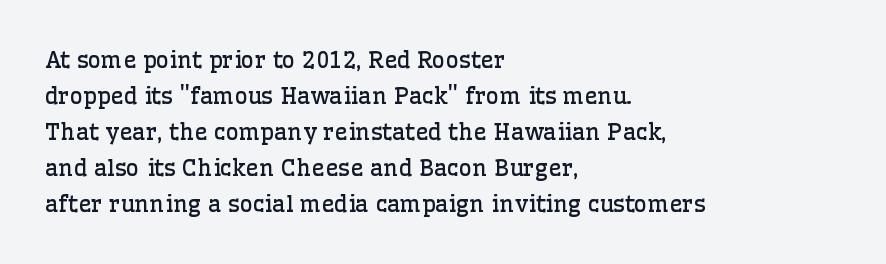
The image shows 23 px text type, upright; set left-aligned, normal line spacing (1.56x), normal letter spacing, not underlined.
